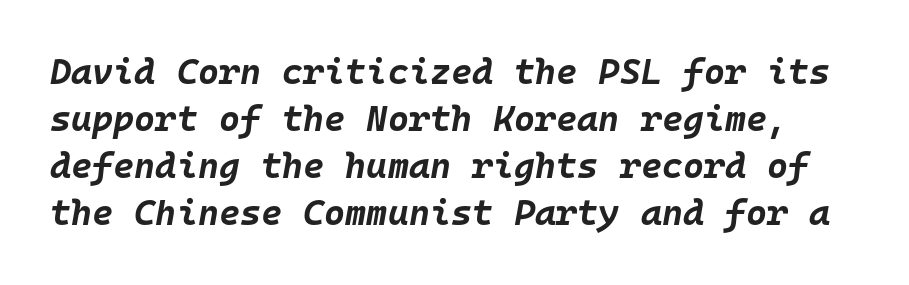
The image shows 36 px bold type, italic (leaning right), monospaced; set normal line spacing (1.31x), normal letter spacing, not underlined; low stroke contrast and a large x-height.
